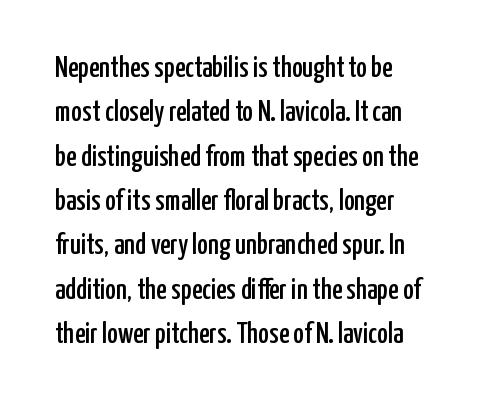
The image shows 29 px condensed sans-serif type, upright; set normal line spacing (1.53x), normal letter spacing, not underlined; low stroke contrast and a medium x-height.
